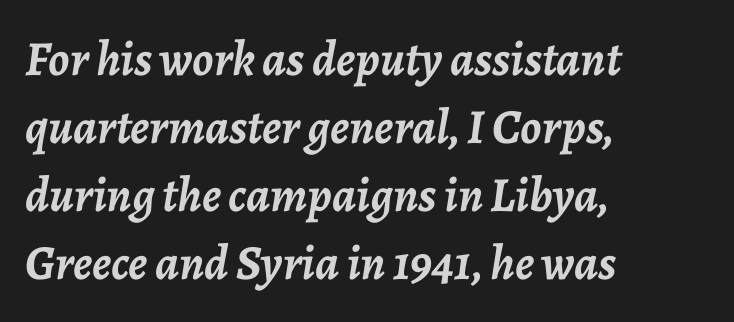
Q: Is the text bold? A: Yes.
Q: Is the text italic (slanted)? A: Yes, it leans right by about 7 degrees.
Q: Is the text underlined? A: No.
Q: How is the paragraph aligned? A: Left-aligned.
Q: Is the spacing between letters normal or unusually wide? A: Normal.
Q: Is the spacing between lines tight, normal or loose? A: Normal.
Q: Width (condensed, normal, or wide)? A: Normal.
Q: Stroke contrast? A: Low.
Q: x-height? A: Medium.
Q: Monospaced? A: No.
